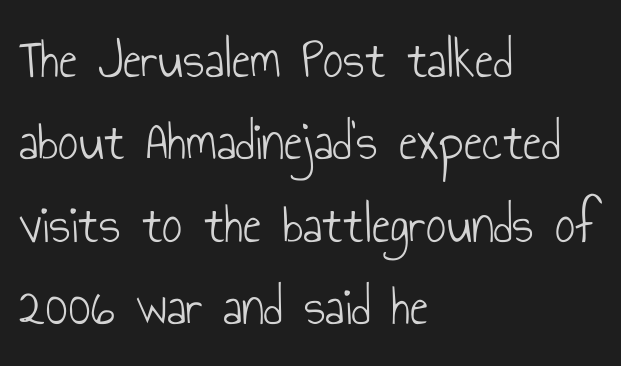
The image shows 56 px light, condensed sans-serif type, upright; set left-aligned, normal line spacing (1.47x), normal letter spacing, not underlined; low stroke contrast and a small x-height.
